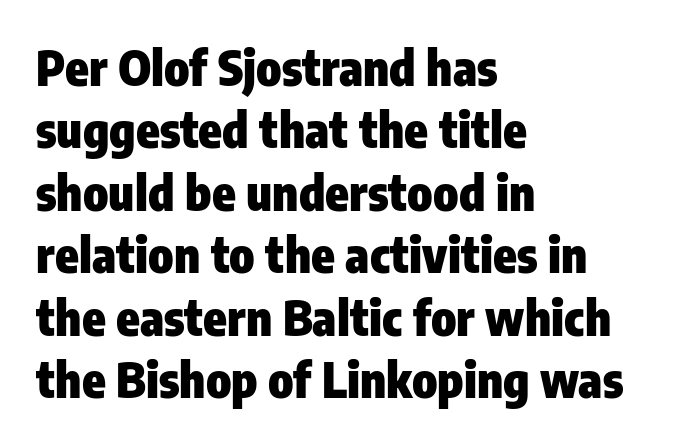
Posture: straight, roman, zero tilt. Typographic density is high because the face is bold. A typesetter would call this proportional, since set widths differ per character. A classic flush-left, rag-right setting is used for this passage. Glyph-to-glyph distance matches everyday printed text. The designer left line spacing at the default.
